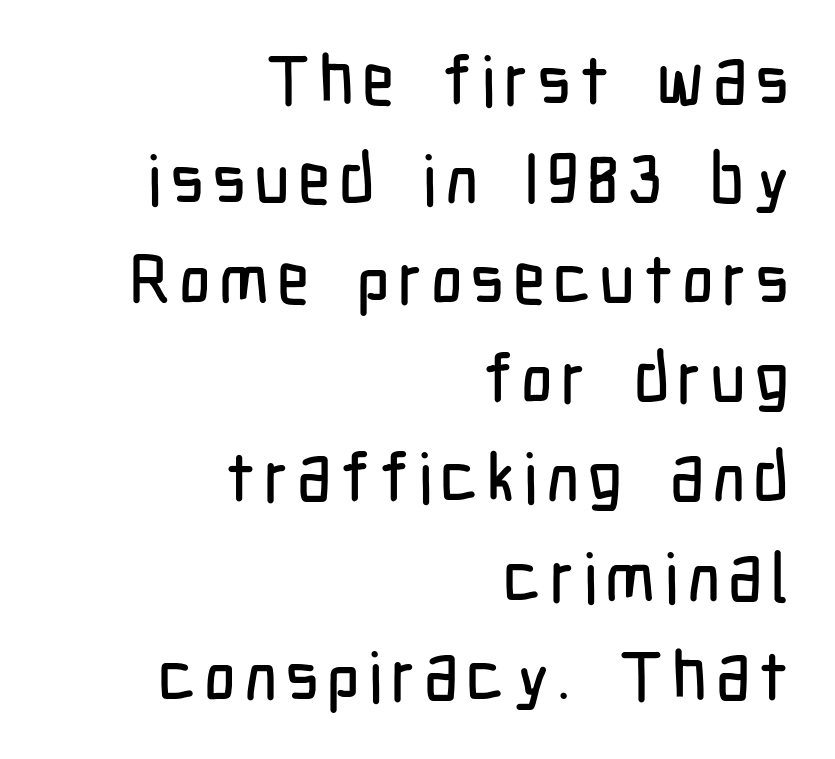
The characters display no serif detailing; their extremities are plain. No word sits above an underline. Which margin do the lines hug? The right one — the left edge is uneven. Is there much room between lines? A standard amount, neither cramped nor airy.
